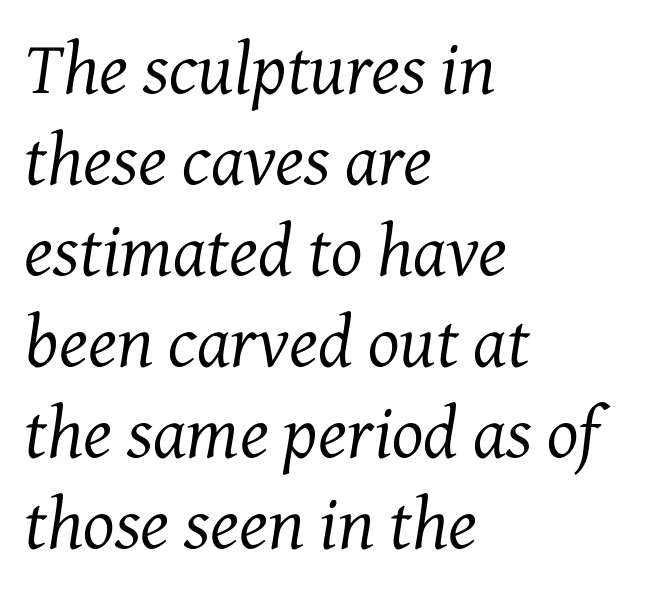
The image shows 74 px regular-weight serif type, italic (leaning right); set left-aligned, line spacing 1.23x, normal letter spacing, not underlined; medium stroke contrast and a medium x-height.
